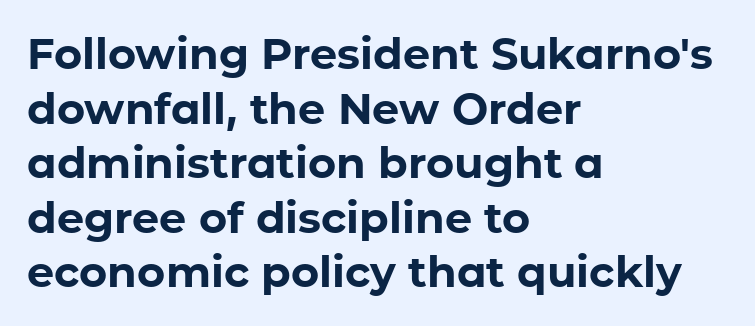
The image shows 43 px bold sans-serif type, upright; set left-aligned, normal line spacing (1.27x), normal letter spacing, not underlined; low stroke contrast and a medium x-height.
